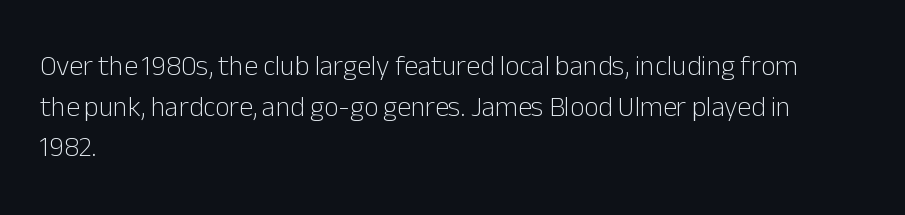
Bare-footed words on every line. You could not count columns in this text — the font is proportionally spaced. Which margin do the lines hug? The left one — the right edge is uneven. Ink coverage per letter is moderate at most.
